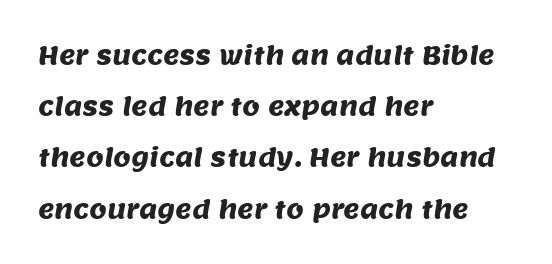
The rendering anchors every line to the left-hand side. The line texture is even and compact thanks to regular tracking. Students, observe: this is what heavily led, spacious text looks like. Underlining? Definitely not there.
